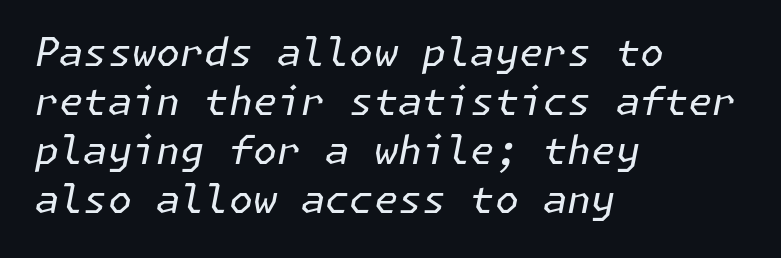
Look at the tracking — it's just the regular setting, nothing added. Each row of text sits above clean, open space. The setting favours the left margin, as ordinary paragraphs usually do. Stem width sits at or under what a default text font uses. Designer's note — italics engaged. Quick note: interline space is typical.
